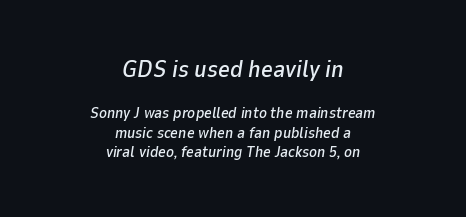
{"italic": "yes", "lean": "right", "slant_degrees": 9, "underline": "no", "align": "center", "line_spacing": "normal", "line_spacing_ratio": 1.32, "letter_spacing": "normal", "letter_spacing_em": 0.0, "larger_block": "first", "size_ratio": 1.53, "glyph_px": 23}
